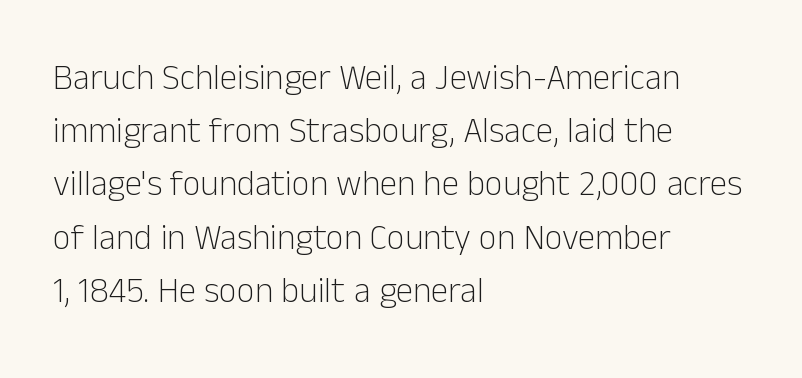
{"serif": "no", "italic": "no", "bold": "no", "weight": "light", "width": "normal", "stroke_contrast": "low", "x_height": "medium", "monospaced": "no", "underline": "no", "align": "left", "line_spacing": "normal", "line_spacing_ratio": 1.52, "letter_spacing": "normal", "letter_spacing_em": 0.0, "glyph_px": 35}
